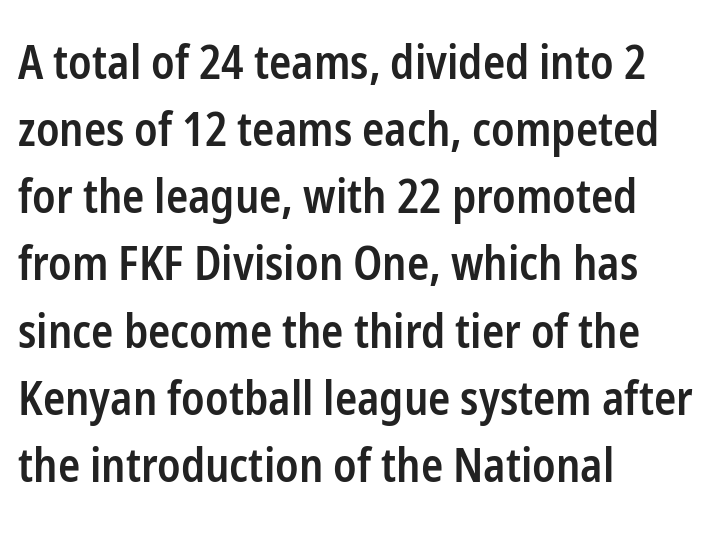
Leading: standard. Line starts are locked; line ends wander. This sample uses plain, unmodified letter spacing. The font is running at a semibold setting, under full bold. Each letter's strokes conclude bluntly, with no projecting serifs.
